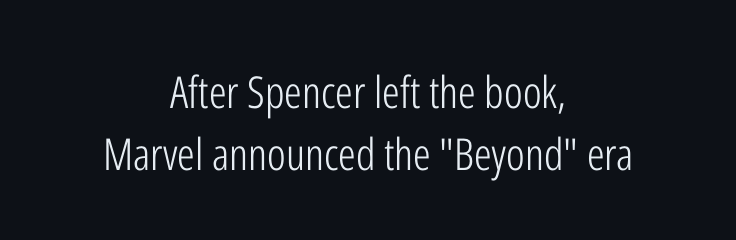
The image shows 44 px light, condensed sans-serif type, upright; set centered, normal line spacing (1.42x), normal letter spacing, not underlined; low stroke contrast and a medium x-height.
